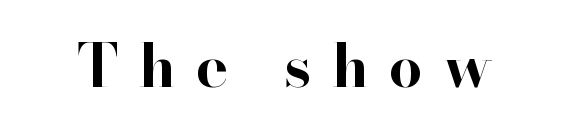
The image shows 60 px bold serif type, upright; set unusually wide letter spacing (+0.34 em), not underlined; high stroke contrast and a small x-height.
